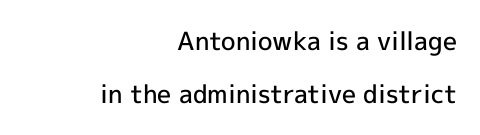
On the weight axis this lands at semibold, roughly 600. Caption: multi-line text, flush right, ragged left. This is roman type, the default non-slanted kind. A clean baseline with only descenders dipping below it. Vertical spacing — loose. Compared with typical body copy, the letter spacing here is the same.
